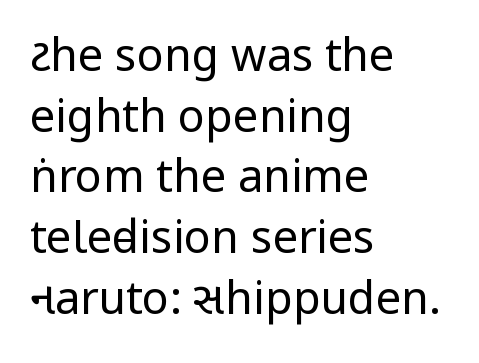
Q: Is the text bold? A: No.
Q: Is the text italic (slanted)? A: No, it is upright.
Q: Is the typeface a serif or a sans-serif typeface? A: Sans-serif.
Q: Is the text underlined? A: No.
Q: How is the paragraph aligned? A: Left-aligned.
Q: Is the spacing between letters normal or unusually wide? A: Normal.
Q: Is the spacing between lines tight, normal or loose? A: Normal.
Q: Width (condensed, normal, or wide)? A: Condensed.
Q: Stroke contrast? A: Low.
Q: x-height? A: Large.
Q: Monospaced? A: No.
